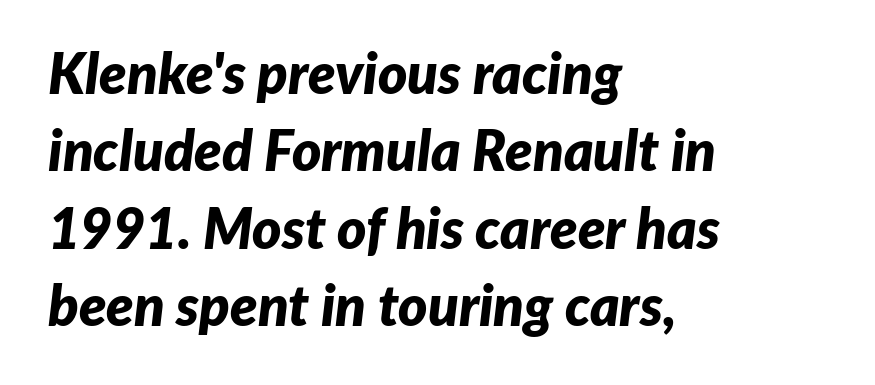
Summary of weight: heavy, a full bold. Here the designer chose a conventional face with non-uniform glyph widths. Honestly, the row spacing looks completely unremarkable. Descenders are the only things crossing below the line.
